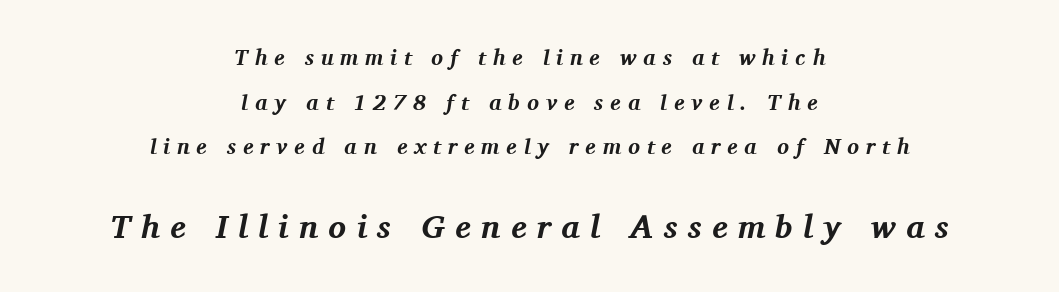
{"serif": "yes", "italic": "yes", "lean": "right", "slant_degrees": 11, "bold": "yes", "weight": "bold", "width": "normal", "stroke_contrast": "medium", "x_height": "medium", "monospaced": "no", "underline": "no", "align": "center", "line_spacing": "loose", "line_spacing_ratio": 2.03, "letter_spacing": "wide", "letter_spacing_em": 0.31, "larger_block": "second", "size_ratio": 1.5, "glyph_px": 33}
